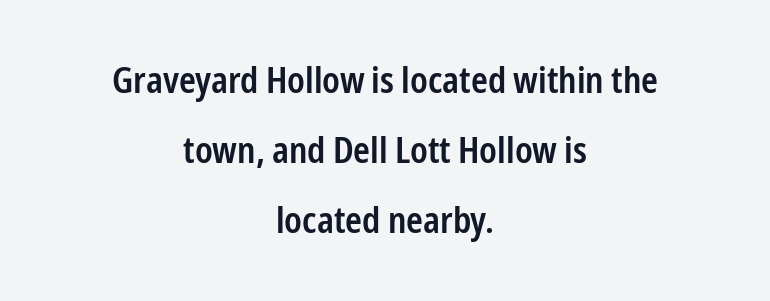
The image shows 36 px semibold, condensed sans-serif type, upright; set centered, loose line spacing (1.94x), normal letter spacing, not underlined; low stroke contrast and a medium x-height.
